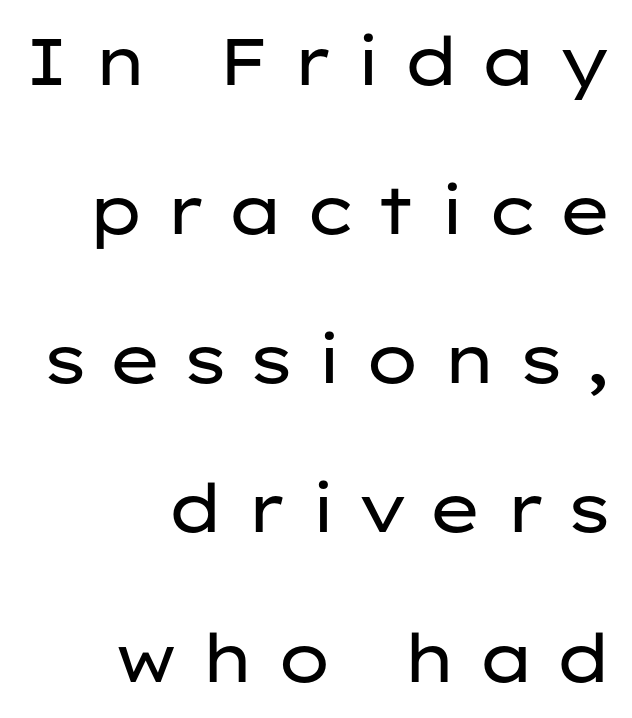
Is the stroke heavy? The answer is a plain regular-or-lighter. You could fit nearly another row in the gap between these rows. The ragged edge is on the left, which tells us the setting is flush right. The tracking reads as deliberately expanded to a designer's eye.
